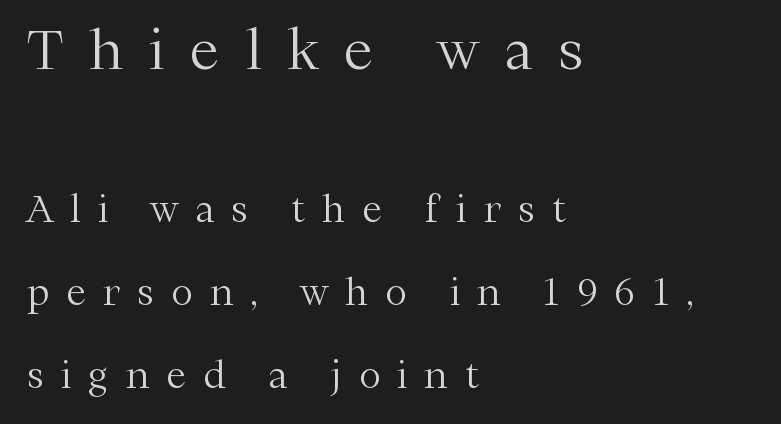
{"serif": "yes", "italic": "no", "bold": "no", "weight": "light", "width": "normal", "stroke_contrast": "medium", "x_height": "medium", "monospaced": "no", "underline": "no", "align": "left", "line_spacing": "loose", "line_spacing_ratio": 2.3, "letter_spacing": "wide", "letter_spacing_em": 0.48, "larger_block": "first", "size_ratio": 1.5, "glyph_px": 54}
